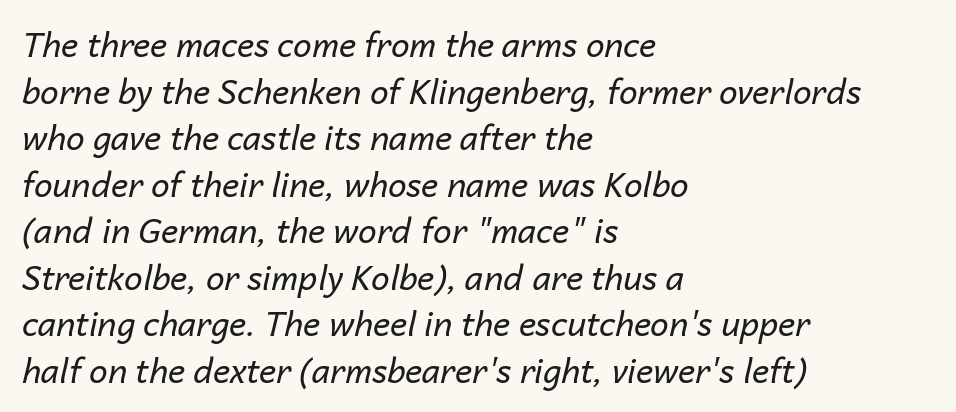
{"italic": "yes", "lean": "right", "slant_degrees": 14, "bold": "no", "weight": "regular", "width": "normal", "stroke_contrast": "low", "x_height": "medium", "monospaced": "no", "underline": "no", "align": "left", "line_spacing": "normal", "line_spacing_ratio": 1.41, "letter_spacing": "normal", "letter_spacing_em": 0.0, "glyph_px": 33}
